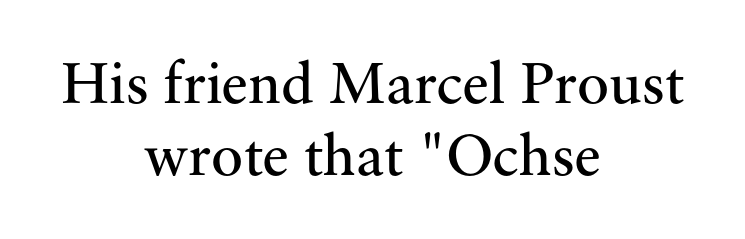
{"serif": "yes", "italic": "no", "bold": "no", "weight": "regular", "width": "normal", "stroke_contrast": "medium", "x_height": "small", "monospaced": "no", "underline": "no", "align": "center", "line_spacing_ratio": 1.2, "letter_spacing": "normal", "letter_spacing_em": 0.0, "glyph_px": 60}
